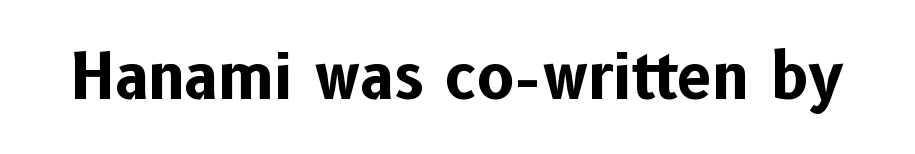
{"serif": "no", "italic": "no", "bold": "yes", "weight": "bold", "width": "normal", "stroke_contrast": "low", "x_height": "medium", "monospaced": "no", "underline": "no", "letter_spacing": "normal", "letter_spacing_em": 0.0, "glyph_px": 62}
